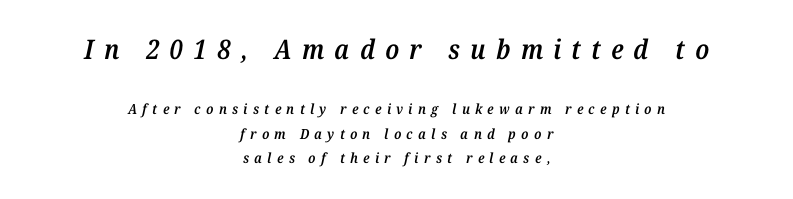
Top chunk: large. Bottom chunk: small. This is moderately heavy type, rendered in semibold. Observe the lean: these are italic letterforms. These lines have a slow, spaced-out rhythm from letter to letter. The lines in this sample share a center point and differ in where they start and stop. Each row of text sits above clean, open space.
